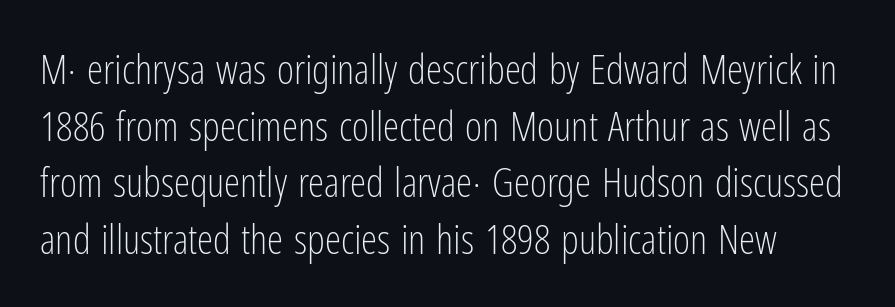
{"serif": "no", "italic": "no", "bold": "no", "weight": "light", "width": "condensed", "stroke_contrast": "low", "x_height": "medium", "monospaced": "no", "underline": "no", "line_spacing": "normal", "line_spacing_ratio": 1.38, "letter_spacing": "normal", "letter_spacing_em": 0.0, "glyph_px": 41}
